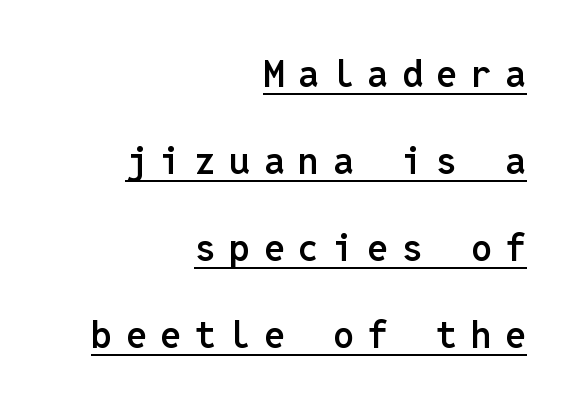
The image shows 37 px semibold sans-serif type, upright, monospaced; set right-aligned, loose line spacing (2.35x), unusually wide letter spacing (+0.37 em), underlined; low stroke contrast and a medium x-height.
